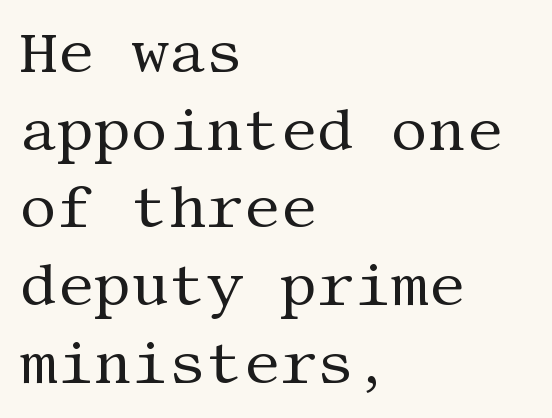
Italic: no, the glyphs are upright roman. This rendering uses left alignment, leaving the right contour irregular. The designer went with a serif here, giving each stem small feet. The typeface has the unassuming heft of standard copy or less. How would I describe the line gaps? Plain and ordinary. The face used here is rendered with its standard letterfit.
